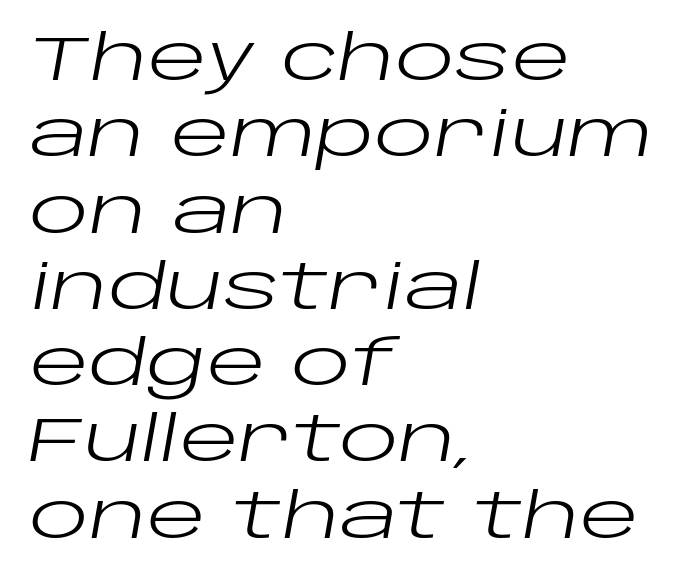
Q: Is the text bold? A: No.
Q: Is the text italic (slanted)? A: Yes, it leans right by about 10 degrees.
Q: Is the text underlined? A: No.
Q: How is the paragraph aligned? A: Left-aligned.
Q: Is the spacing between letters normal or unusually wide? A: Normal.
Q: Width (condensed, normal, or wide)? A: Wide.
Q: Stroke contrast? A: Low.
Q: x-height? A: Large.
Q: Monospaced? A: No.
